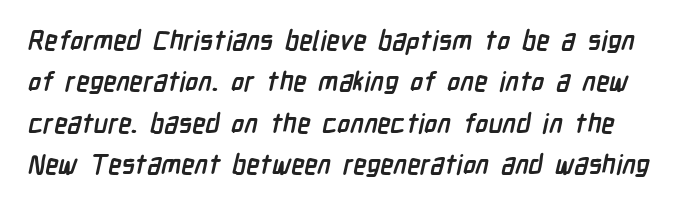
The image shows 27 px bold type; set normal line spacing (1.53x), normal letter spacing, not underlined.
